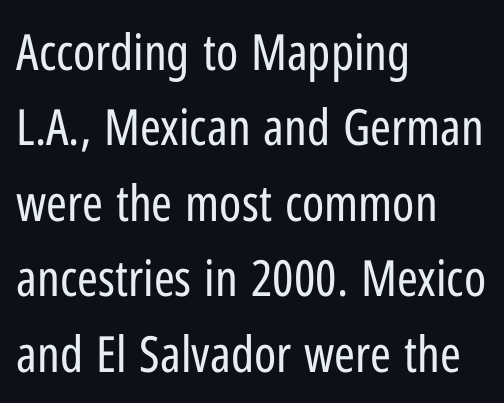
Q: Is the text bold? A: No.
Q: Is the text italic (slanted)? A: No, it is upright.
Q: Is the typeface a serif or a sans-serif typeface? A: Sans-serif.
Q: Is the text underlined? A: No.
Q: How is the paragraph aligned? A: Left-aligned.
Q: Is the spacing between letters normal or unusually wide? A: Normal.
Q: Is the spacing between lines tight, normal or loose? A: Normal.
Q: Width (condensed, normal, or wide)? A: Condensed.
Q: Stroke contrast? A: Low.
Q: x-height? A: Medium.
Q: Monospaced? A: No.
